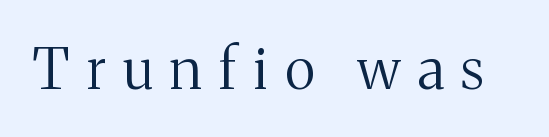
The image shows 57 px regular-weight serif type, upright; set unusually wide letter spacing (+0.3 em), not underlined; medium stroke contrast and a medium x-height.
